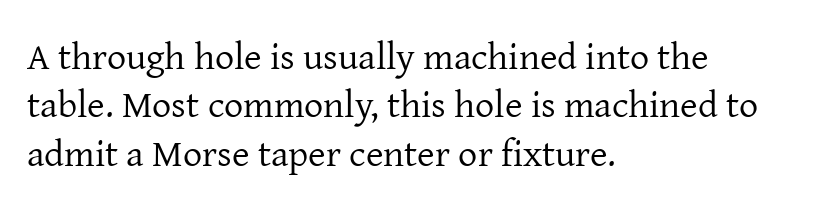
In terms of letterspacing, this is plain default setting. A typesetter would label this face a serif. The type sits square on the baseline with zero lean. Do the characters align in a grid? No, the font is proportional. Rule under the text: the space is simply empty.
